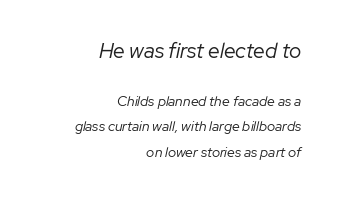
Q: Is the text bold? A: No.
Q: Is the text italic (slanted)? A: Yes, it leans right by about 12 degrees.
Q: Is the text underlined? A: No.
Q: How is the paragraph aligned? A: Right-aligned.
Q: Is the spacing between letters normal or unusually wide? A: Normal.
Q: Which block of text is set in a larger size, the first (top) or the second (bottom)? A: The first (top) one.
